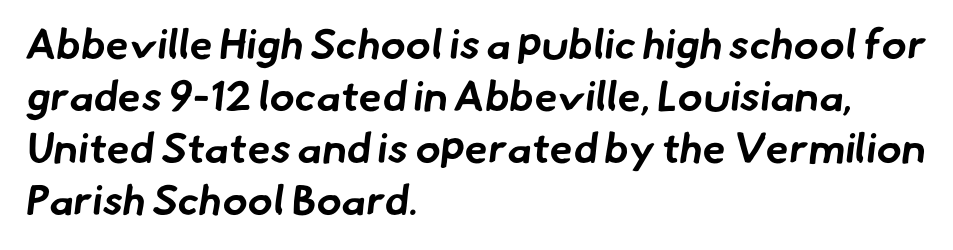
Summary of weight: heavy, a full bold. Look at the tracking — it's just the regular setting, nothing added. The rendering anchors every line to the left-hand side. Varying glyph widths throughout — classic text-font behaviour.
